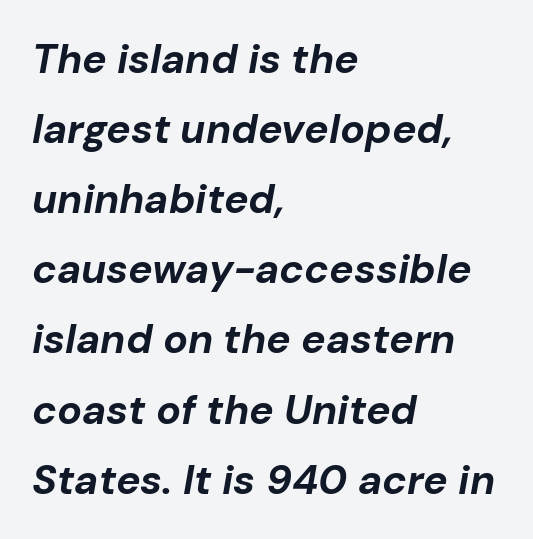
{"italic": "yes", "lean": "right", "slant_degrees": 10, "bold": "yes", "weight": "bold", "width": "normal", "stroke_contrast": "low", "x_height": "medium", "monospaced": "no", "underline": "no", "align": "left", "line_spacing_ratio": 1.71, "letter_spacing": "normal", "letter_spacing_em": 0.0, "glyph_px": 41}
